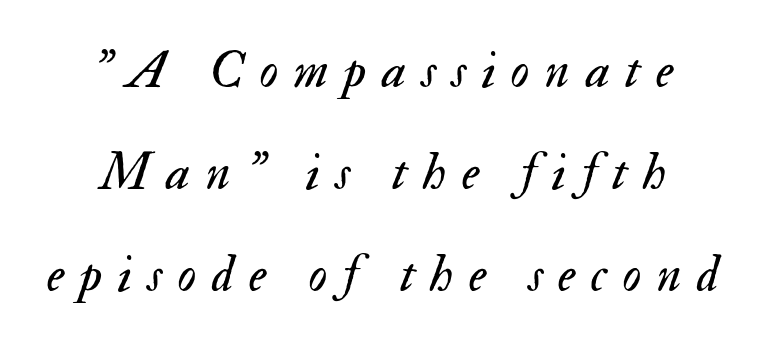
Q: Is the text bold? A: No.
Q: Is the text italic (slanted)? A: Yes, it leans right by about 17 degrees.
Q: Is the text underlined? A: No.
Q: How is the paragraph aligned? A: Centered.
Q: Is the spacing between letters normal or unusually wide? A: Unusually wide.
Q: Is the spacing between lines tight, normal or loose? A: Loose.
Q: Width (condensed, normal, or wide)? A: Normal.
Q: Stroke contrast? A: Medium.
Q: x-height? A: Small.
Q: Monospaced? A: No.
